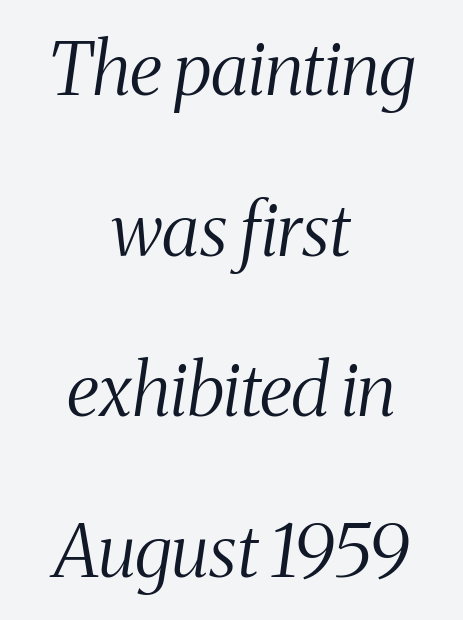
The image shows 73 px light, condensed serif type, italic (leaning right); set centered, loose line spacing (2.2x), normal letter spacing, not underlined; medium stroke contrast and a medium x-height.
